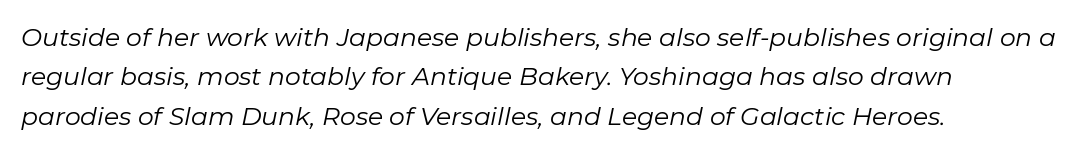
{"italic": "yes", "lean": "right", "slant_degrees": 11, "bold": "no", "underline": "no", "align": "left", "line_spacing": "normal", "line_spacing_ratio": 1.58, "letter_spacing": "normal", "letter_spacing_em": 0.0, "glyph_px": 25}
